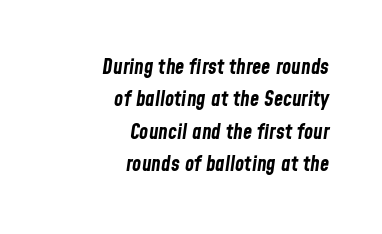
The image shows 21 px bold type, italic (leaning right); set right-aligned, normal line spacing (1.54x), normal letter spacing, not underlined.
